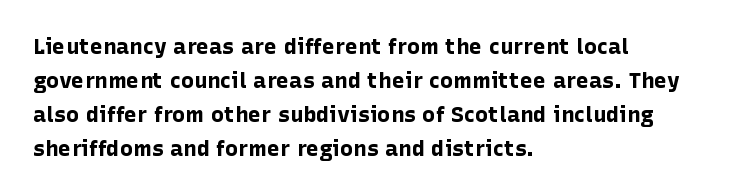
{"italic": "no", "bold": "yes", "underline": "no", "align": "left", "line_spacing": "normal", "line_spacing_ratio": 1.55, "letter_spacing": "normal", "letter_spacing_em": 0.0, "glyph_px": 22}
